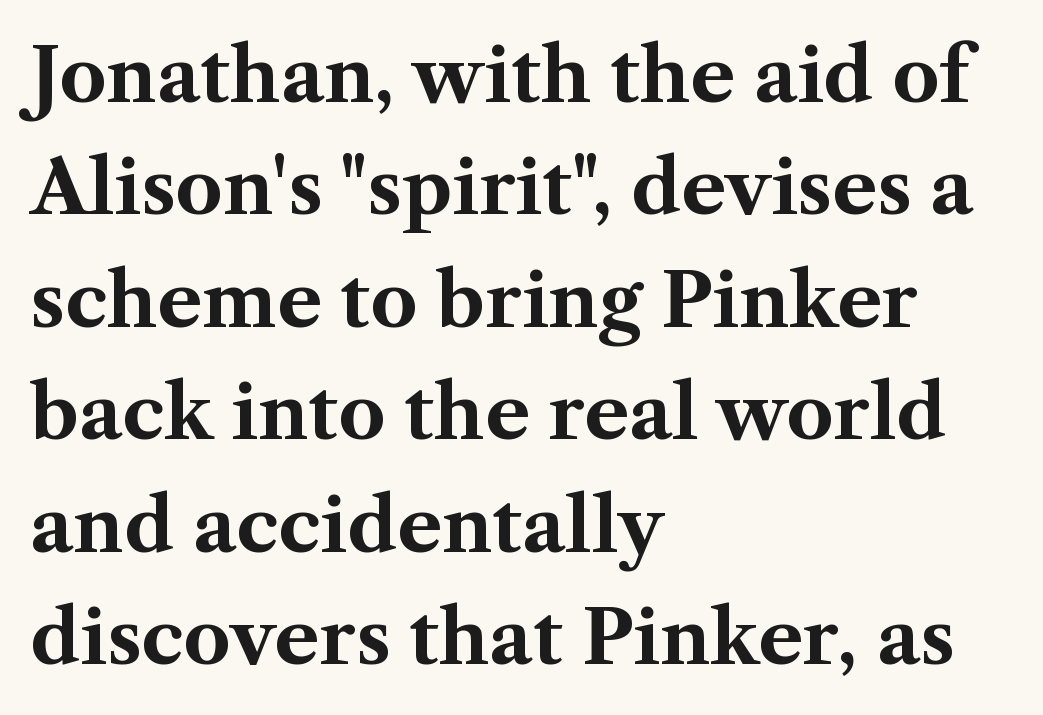
Q: Is the text bold? A: Yes.
Q: Is the text italic (slanted)? A: No, it is upright.
Q: Is the typeface a serif or a sans-serif typeface? A: Serif.
Q: Is the text underlined? A: No.
Q: How is the paragraph aligned? A: Left-aligned.
Q: Is the spacing between letters normal or unusually wide? A: Normal.
Q: Is the spacing between lines tight, normal or loose? A: Normal.
Q: Width (condensed, normal, or wide)? A: Normal.
Q: Stroke contrast? A: Medium.
Q: x-height? A: Medium.
Q: Monospaced? A: No.
